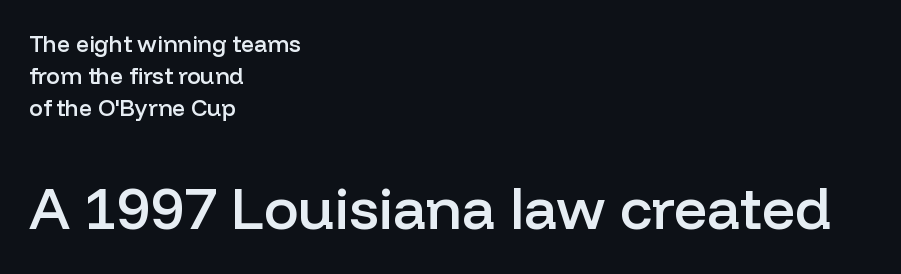
The image shows 58 px semibold sans-serif type, upright; set left-aligned, normal line spacing (1.39x), normal letter spacing, not underlined; the second (bottom) block is 2.52x larger; low stroke contrast and a medium x-height.
